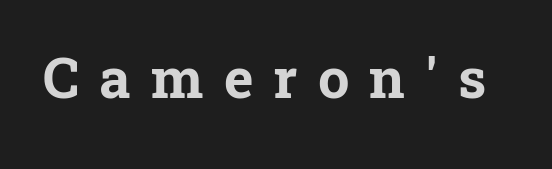
The image shows 56 px bold serif type, upright; set unusually wide letter spacing (+0.36 em), not underlined; low stroke contrast and a medium x-height.
